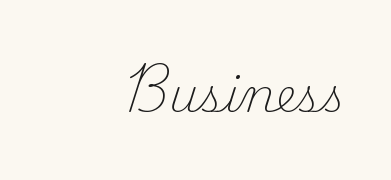
{"serif": "yes", "bold": "no", "weight": "light", "width": "normal", "stroke_contrast": "medium", "x_height": "small", "monospaced": "no", "underline": "no", "align": "right", "letter_spacing": "normal", "letter_spacing_em": 0.0, "glyph_px": 46}
